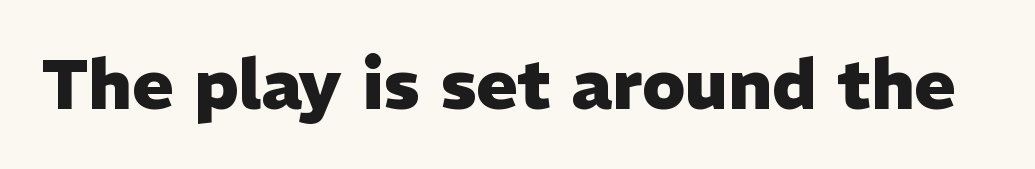
The image shows 69 px heavy sans-serif type, upright; set normal letter spacing, not underlined; low stroke contrast and a medium x-height.
